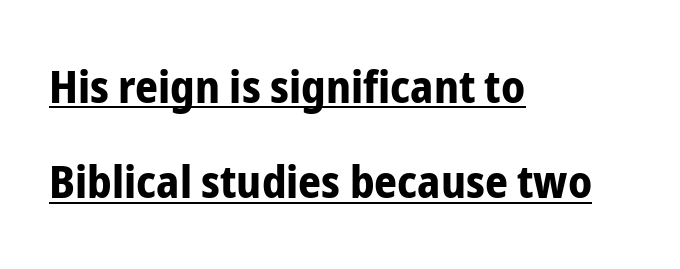
The image shows 45 px bold, condensed sans-serif type, upright; set left-aligned, loose line spacing (2.12x), normal letter spacing, underlined; low stroke contrast and a medium x-height.
